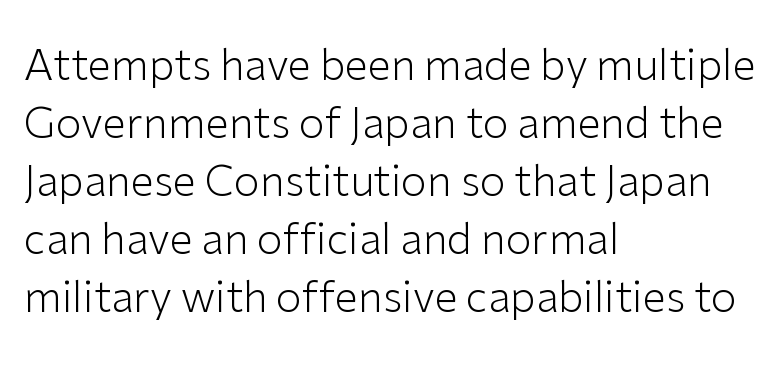
Font category for this specimen: sans-serif. Typeset ragged right — the left edge is the straight one. Nobody drew a line under any word here. Ordinary non-slanted type is in use.
